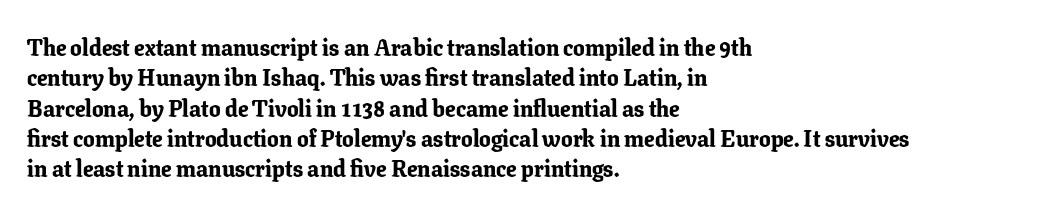
The image shows 23 px bold type, upright; set left-aligned, normal line spacing (1.32x), normal letter spacing, not underlined.
